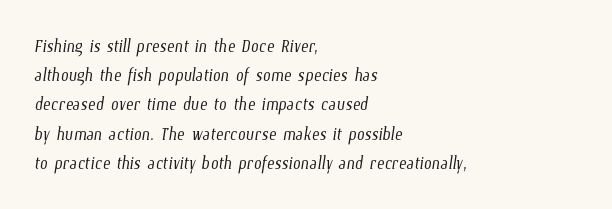
These lines keep a tight, regular rhythm from letter to letter. The weight tops out at a normal text grade. The passage is arranged the way most books set body copy — flush left. A typesetter would call this leading conventional body-copy spacing. The baseline area is clear.
